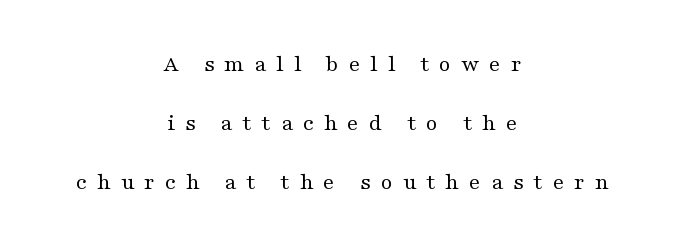
Honestly, there is no underline to notice here at all. Each line is balanced around a shared central axis. You could fit nearly another row in the gap between these rows. The type is letterspaced generously, with wide tracking. The weight tops out at a normal text grade.
